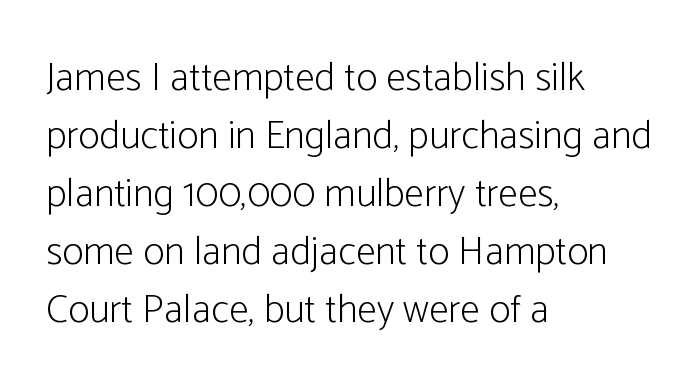
{"serif": "no", "italic": "no", "bold": "no", "weight": "light", "width": "condensed", "stroke_contrast": "low", "x_height": "medium", "monospaced": "no", "underline": "no", "align": "left", "line_spacing": "normal", "line_spacing_ratio": 1.45, "letter_spacing": "normal", "letter_spacing_em": 0.0, "glyph_px": 40}
